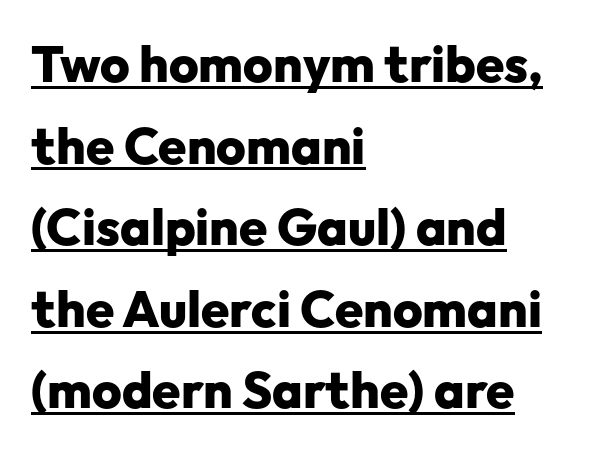
The image shows 51 px heavy sans-serif type, upright; set left-aligned, normal line spacing (1.6x), normal letter spacing, underlined; low stroke contrast and a medium x-height.
